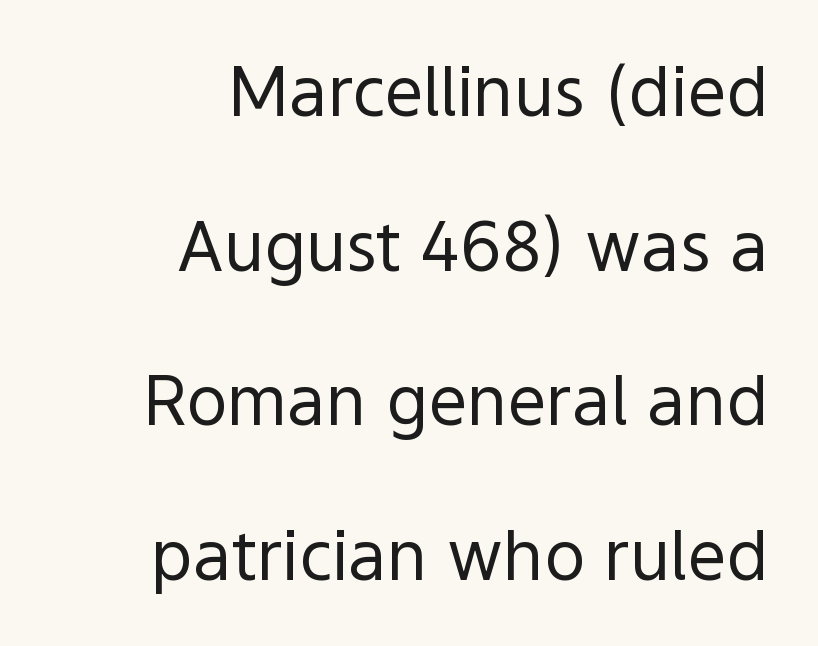
Q: Is the text bold? A: No.
Q: Is the text italic (slanted)? A: No, it is upright.
Q: Is the typeface a serif or a sans-serif typeface? A: Sans-serif.
Q: Is the text underlined? A: No.
Q: How is the paragraph aligned? A: Right-aligned.
Q: Is the spacing between letters normal or unusually wide? A: Normal.
Q: Is the spacing between lines tight, normal or loose? A: Loose.
Q: Width (condensed, normal, or wide)? A: Normal.
Q: x-height? A: Medium.
Q: Monospaced? A: No.
